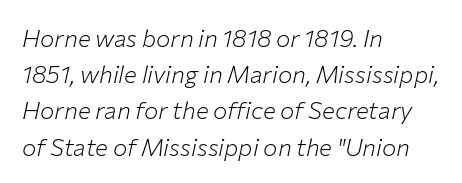
The lettering tilts uniformly, giving the passage an italic look. The rows are spaced the way most documents space them. Stem width sits at or under what a default text font uses. Each row of text sits above clean, open space. You could call the tracking neutral — neither tight nor loose.
